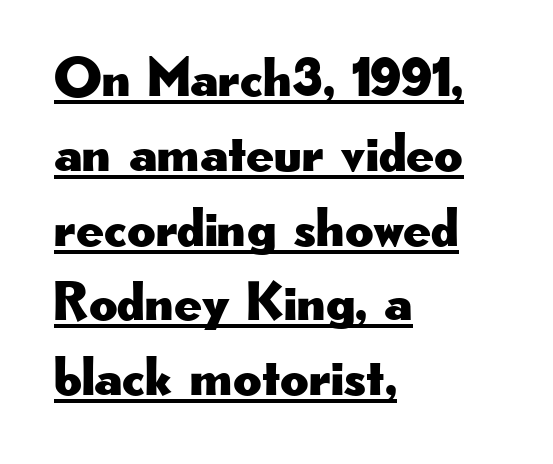
The image shows 55 px wide sans-serif type, upright; set left-aligned, normal line spacing (1.36x), normal letter spacing, underlined; low stroke contrast and a small x-height.
